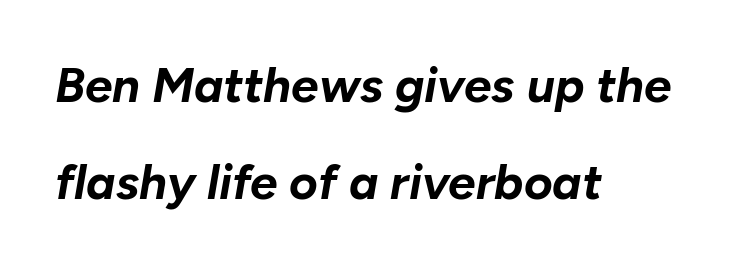
{"italic": "yes", "lean": "right", "slant_degrees": 10, "bold": "yes", "weight": "bold", "width": "normal", "stroke_contrast": "low", "x_height": "medium", "monospaced": "no", "underline": "no", "align": "left", "line_spacing": "loose", "line_spacing_ratio": 1.97, "letter_spacing": "normal", "letter_spacing_em": 0.0, "glyph_px": 49}
